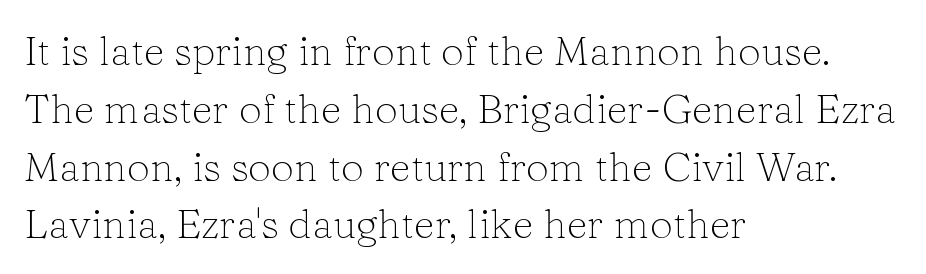
The image shows 41 px light serif type, upright; set left-aligned, normal line spacing (1.41x), normal letter spacing, not underlined; low stroke contrast and a medium x-height.
